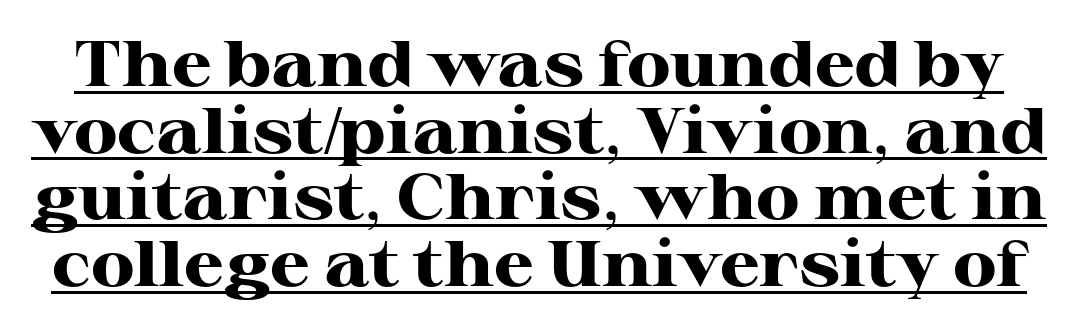
The image shows 64 px heavy, wide serif type, upright; set tight line spacing (1.04x), normal letter spacing, underlined; high stroke contrast and a medium x-height.
